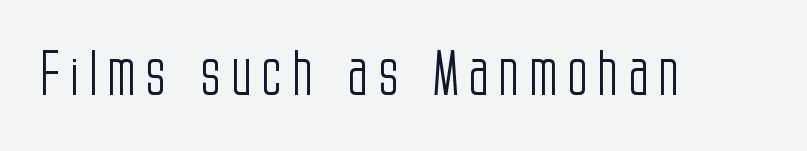
Q: Is the text bold? A: No.
Q: Is the text italic (slanted)? A: No, it is upright.
Q: Is the typeface a serif or a sans-serif typeface? A: Sans-serif.
Q: Is the text underlined? A: No.
Q: Width (condensed, normal, or wide)? A: Condensed.
Q: Stroke contrast? A: Low.
Q: x-height? A: Large.
Q: Monospaced? A: No.
